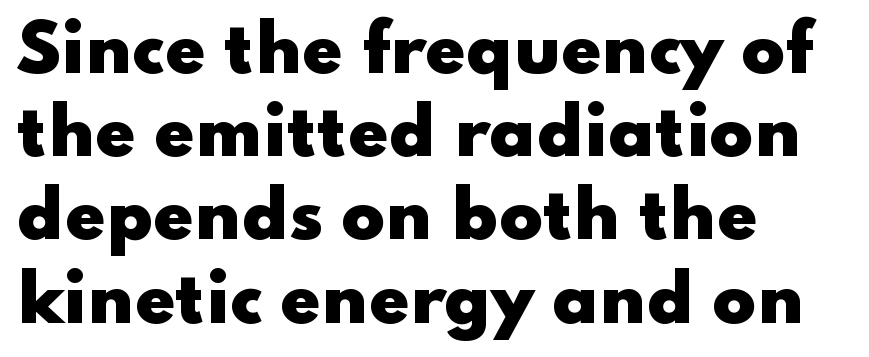
Q: Is the text bold? A: Yes.
Q: Is the text italic (slanted)? A: No, it is upright.
Q: Is the typeface a serif or a sans-serif typeface? A: Sans-serif.
Q: Is the text underlined? A: No.
Q: How is the paragraph aligned? A: Left-aligned.
Q: Is the spacing between letters normal or unusually wide? A: Normal.
Q: Is the spacing between lines tight, normal or loose? A: Normal.
Q: Width (condensed, normal, or wide)? A: Wide.
Q: Stroke contrast? A: Low.
Q: x-height? A: Small.
Q: Monospaced? A: No.
